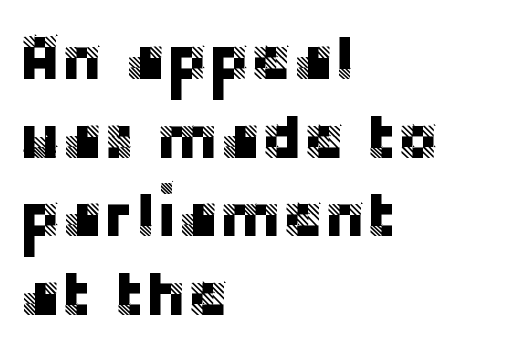
{"serif": "no", "italic": "no", "width": "normal", "stroke_contrast": "low", "x_height": "large", "monospaced": "no", "underline": "no", "align": "left", "line_spacing": "normal", "line_spacing_ratio": 1.25, "letter_spacing": "normal", "letter_spacing_em": 0.0, "glyph_px": 63}
